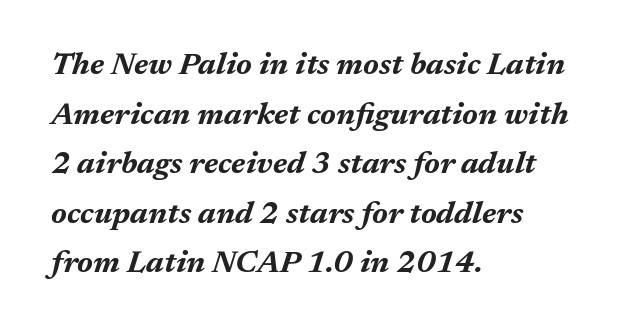
The image shows 31 px bold type, italic (leaning right); set left-aligned, normal line spacing (1.6x), normal letter spacing, not underlined; medium stroke contrast and a medium x-height.
